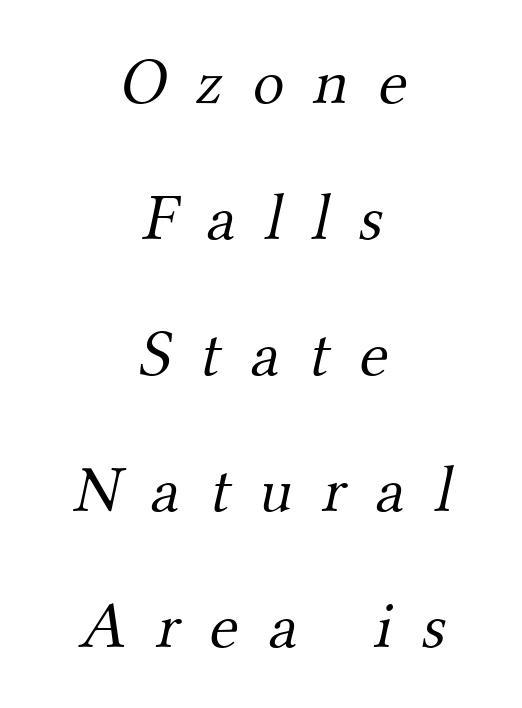
Q: Is the text bold? A: No.
Q: Is the typeface a serif or a sans-serif typeface? A: Serif.
Q: Is the text underlined? A: No.
Q: How is the paragraph aligned? A: Centered.
Q: Is the spacing between letters normal or unusually wide? A: Unusually wide.
Q: Is the spacing between lines tight, normal or loose? A: Loose.
Q: Width (condensed, normal, or wide)? A: Normal.
Q: Stroke contrast? A: Medium.
Q: x-height? A: Small.
Q: Monospaced? A: No.
